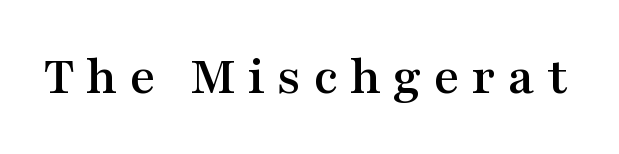
{"serif": "yes", "italic": "no", "width": "wide", "stroke_contrast": "medium", "x_height": "medium", "monospaced": "no", "underline": "no", "letter_spacing": "wide", "letter_spacing_em": 0.21, "glyph_px": 56}
